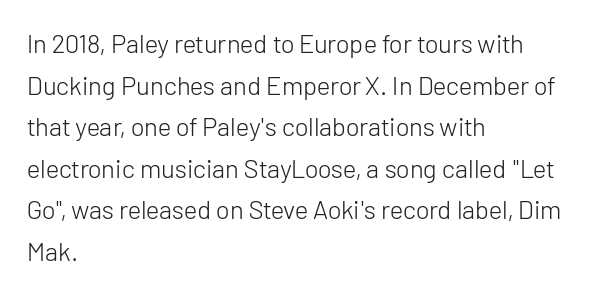
Rule under the text: the space is simply empty. One-word summary of the alignment: left. Stroke thickness stays within the range of a standard reading face or lighter. Rows of type keep a routine distance in the vertical direction. Ascenders rise straight up at ninety degrees. The tracking reads as untouched default to a designer's eye.
